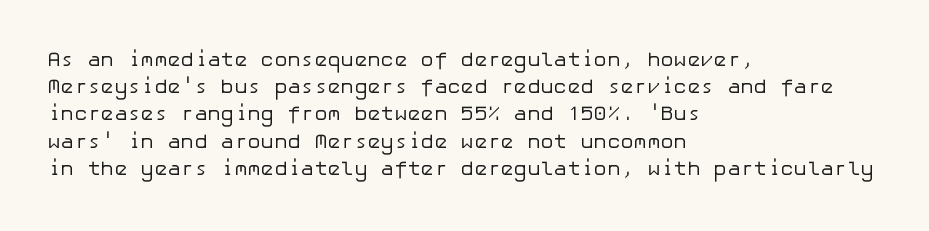
{"italic": "no", "bold": "no", "underline": "no", "align": "left", "line_spacing": "normal", "line_spacing_ratio": 1.36, "letter_spacing": "normal", "letter_spacing_em": 0.0, "glyph_px": 20}
